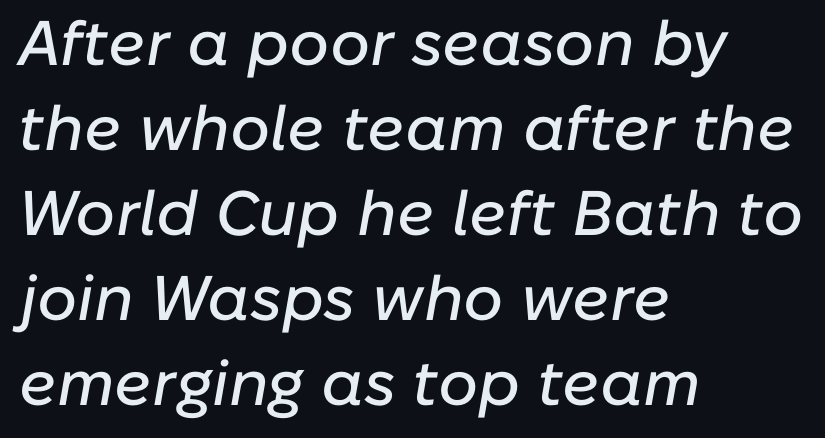
Q: Is the text italic (slanted)? A: Yes, it leans right by about 10 degrees.
Q: Is the text underlined? A: No.
Q: How is the paragraph aligned? A: Left-aligned.
Q: Is the spacing between letters normal or unusually wide? A: Normal.
Q: Is the spacing between lines tight, normal or loose? A: Normal.
Q: Width (condensed, normal, or wide)? A: Normal.
Q: Stroke contrast? A: Low.
Q: x-height? A: Medium.
Q: Monospaced? A: No.
